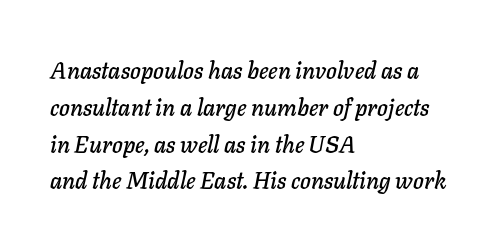
Q: Is the text italic (slanted)? A: Yes, it leans right by about 11 degrees.
Q: Is the text underlined? A: No.
Q: How is the paragraph aligned? A: Left-aligned.
Q: Is the spacing between letters normal or unusually wide? A: Normal.
Q: Is the spacing between lines tight, normal or loose? A: Normal.
